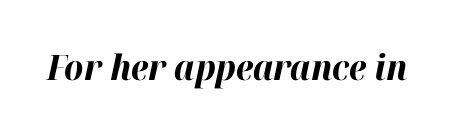
The image shows 35 px bold type, italic (leaning right); set normal letter spacing, not underlined; high stroke contrast and a medium x-height.
